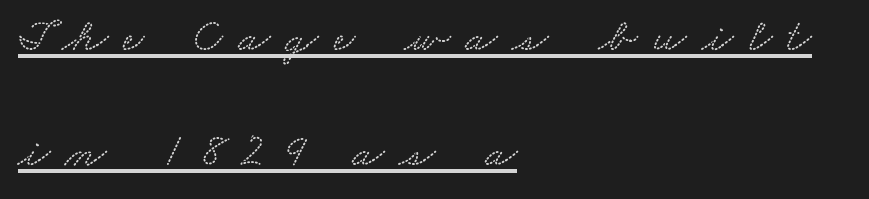
Baseline-to-baseline distance is far greater than the letter height. Short and long lines alike share a common starting point at left. There is plenty of visible air inserted between adjacent glyphs. Note the varied advance widths — an 'i' is clearly narrower than an 'm'.
